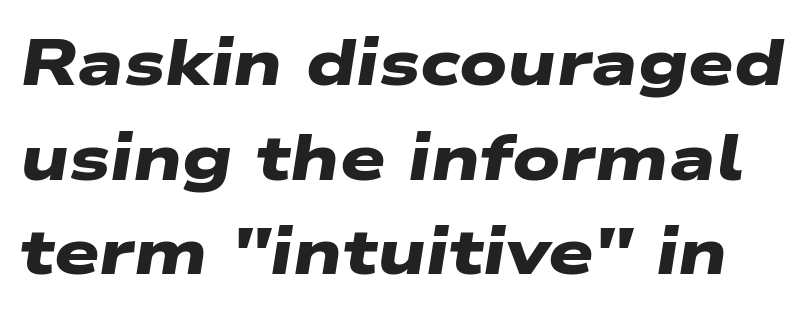
The image shows 64 px heavy, wide sans-serif type; set normal line spacing (1.48x), normal letter spacing, not underlined; low stroke contrast and a medium x-height.
